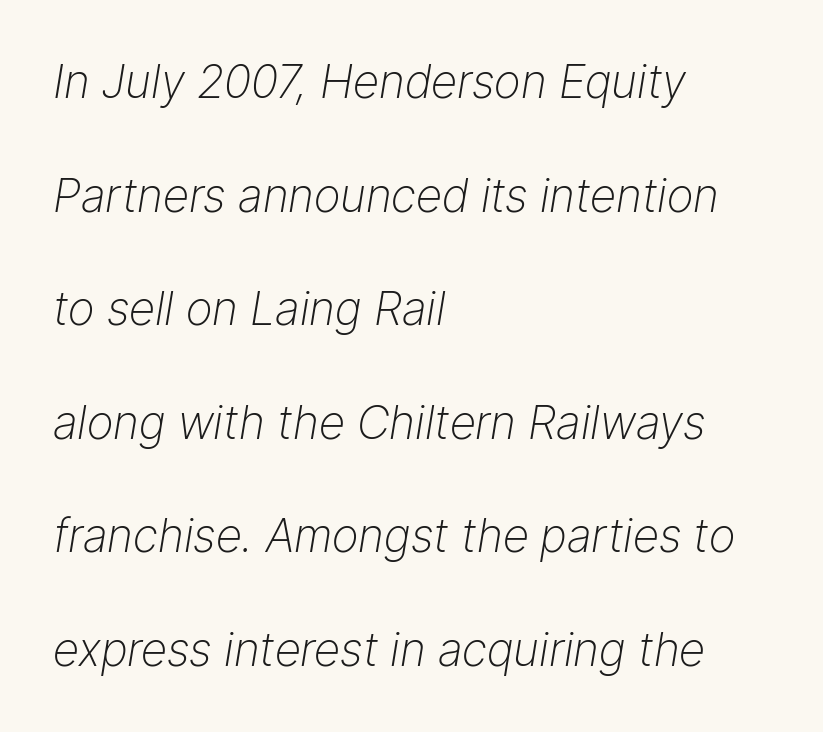
{"italic": "yes", "lean": "right", "slant_degrees": 9, "bold": "no", "weight": "light", "width": "normal", "stroke_contrast": "low", "x_height": "medium", "monospaced": "no", "underline": "no", "align": "left", "line_spacing": "loose", "line_spacing_ratio": 2.47, "letter_spacing": "normal", "letter_spacing_em": 0.0, "glyph_px": 46}
